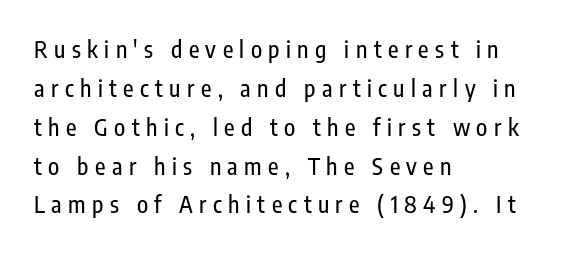
{"italic": "no", "underline": "no", "align": "left", "line_spacing": "normal", "line_spacing_ratio": 1.69, "letter_spacing": "wide", "letter_spacing_em": 0.28, "glyph_px": 23}
